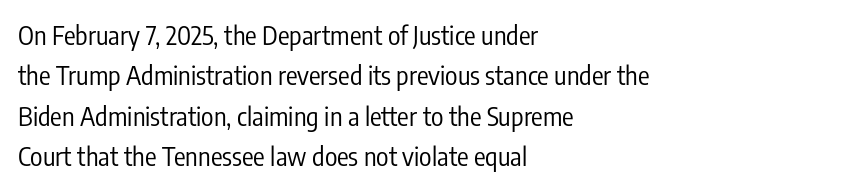
Check the space under the baseline: it is left empty. The type sits square on the baseline with zero lean. Line spacing here is normal. Casual observation: everything's shoved over to the left. Honestly, the letter spacing is just normal — you wouldn't notice it.
